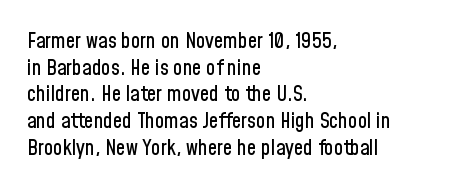
Q: Is the text italic (slanted)? A: No, it is upright.
Q: Is the text underlined? A: No.
Q: How is the paragraph aligned? A: Left-aligned.
Q: Is the spacing between letters normal or unusually wide? A: Normal.
Q: Is the spacing between lines tight, normal or loose? A: Normal.
